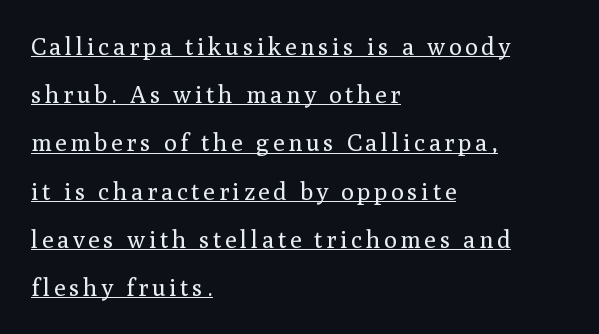
The image shows 24 px text type, upright; set left-aligned, loose line spacing (2.01x), underlined.
